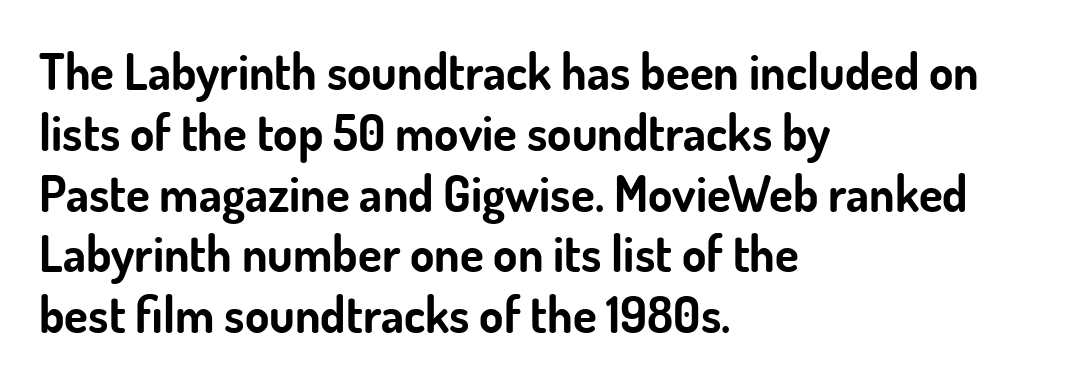
Q: Is the text bold? A: Yes.
Q: Is the text italic (slanted)? A: No, it is upright.
Q: Is the typeface a serif or a sans-serif typeface? A: Sans-serif.
Q: Is the text underlined? A: No.
Q: How is the paragraph aligned? A: Left-aligned.
Q: Is the spacing between letters normal or unusually wide? A: Normal.
Q: Width (condensed, normal, or wide)? A: Normal.
Q: Stroke contrast? A: Low.
Q: x-height? A: Small.
Q: Monospaced? A: No.
